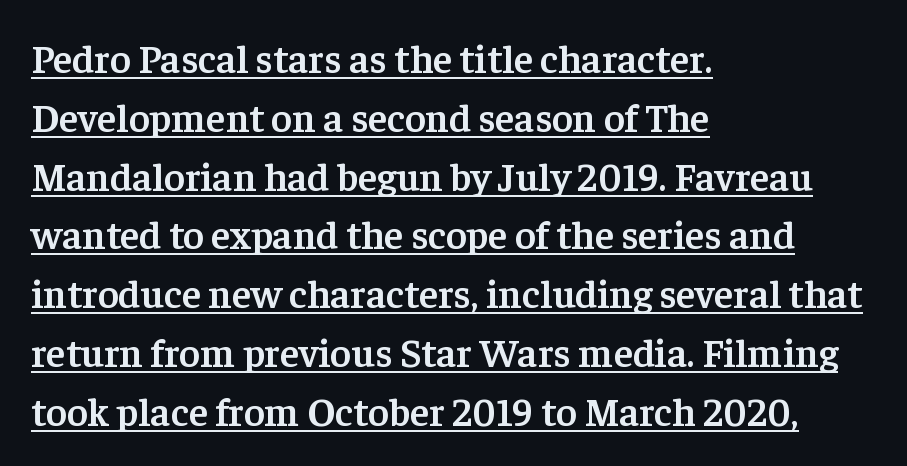
Nobody touched the tracking dial on this one. What weight is shown? A semibold, between regular and bold. Regular leading. The letters stand straight up with perfectly vertical stems.
